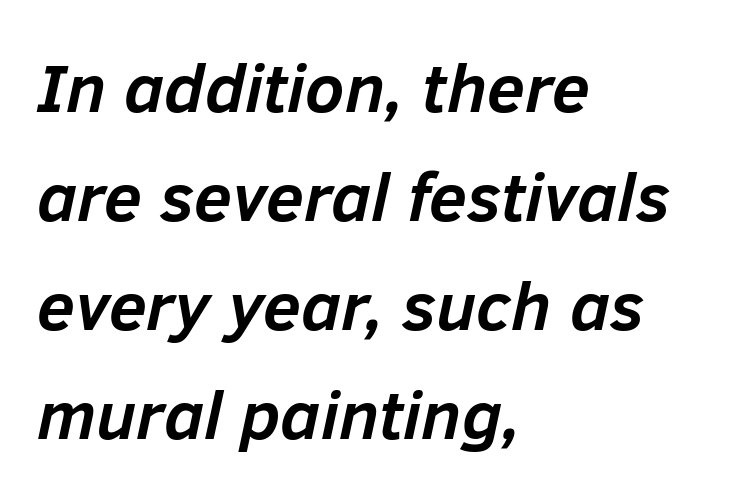
{"italic": "yes", "lean": "right", "slant_degrees": 12, "bold": "yes", "weight": "semibold", "width": "normal", "stroke_contrast": "low", "x_height": "medium", "monospaced": "no", "underline": "no", "align": "left", "line_spacing": "normal", "line_spacing_ratio": 1.58, "letter_spacing": "normal", "letter_spacing_em": 0.0, "glyph_px": 69}
